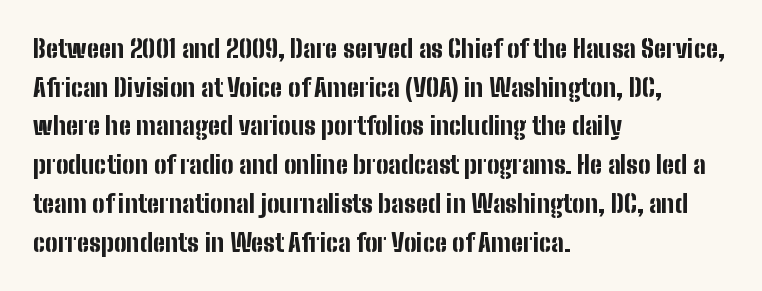
{"italic": "no", "bold": "yes", "underline": "no", "align": "left", "line_spacing": "normal", "line_spacing_ratio": 1.55, "letter_spacing": "normal", "letter_spacing_em": 0.0, "glyph_px": 25}
